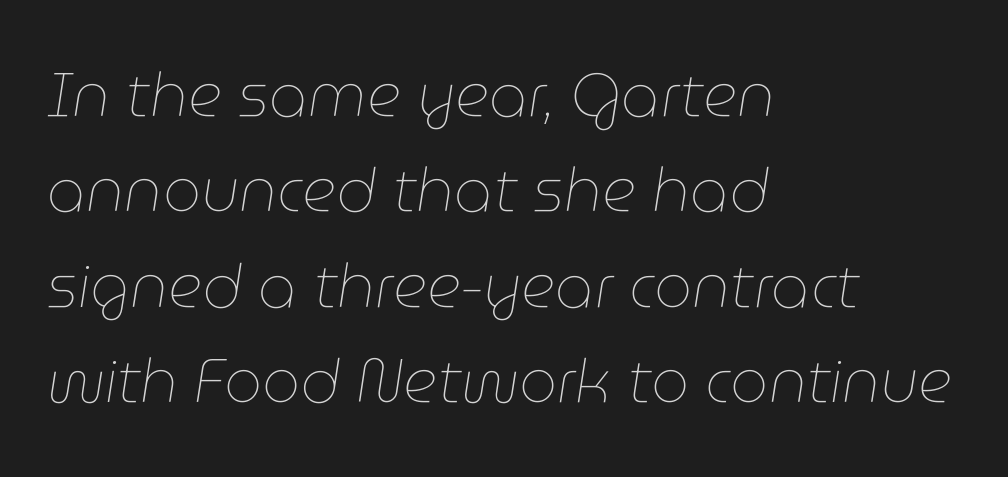
Q: Is the text bold? A: No.
Q: Is the text italic (slanted)? A: Yes, it leans right by about 9 degrees.
Q: Is the text underlined? A: No.
Q: How is the paragraph aligned? A: Left-aligned.
Q: Is the spacing between letters normal or unusually wide? A: Normal.
Q: Is the spacing between lines tight, normal or loose? A: Normal.
Q: Width (condensed, normal, or wide)? A: Normal.
Q: Stroke contrast? A: Low.
Q: x-height? A: Medium.
Q: Monospaced? A: No.
